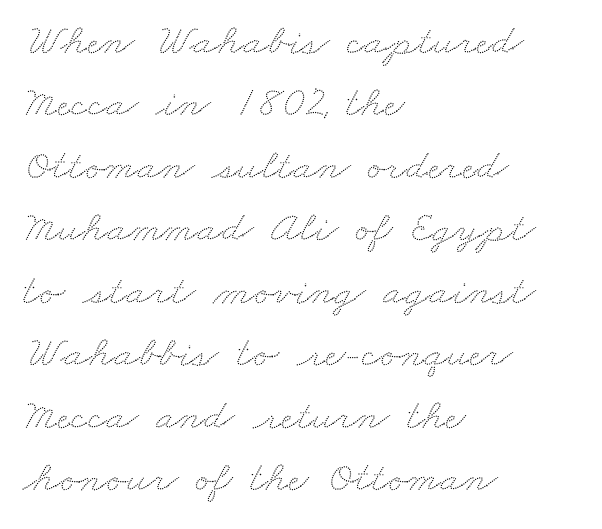
Is this a fixed-width face? No — the glyphs have proportional, varying widths. Leading matches the norm, producing a regular column. The letters sit at their default tracking, neither squeezed nor spread. Every row of glyphs begins at an identical x-position on the left. Unmarked baselines from the first word to the last.
